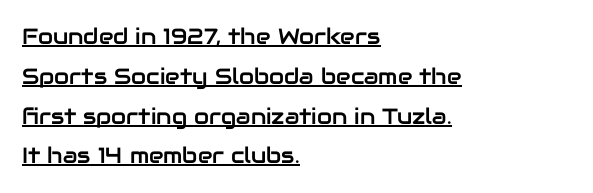
The image shows 22 px text type, upright; set left-aligned, line spacing 1.81x, normal letter spacing, underlined.
